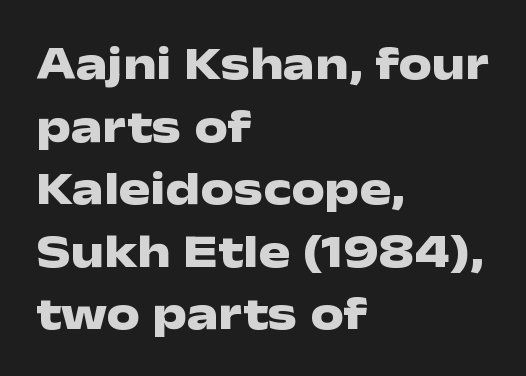
Q: Is the text bold? A: Yes.
Q: Is the text italic (slanted)? A: No, it is upright.
Q: Is the typeface a serif or a sans-serif typeface? A: Sans-serif.
Q: Is the text underlined? A: No.
Q: How is the paragraph aligned? A: Left-aligned.
Q: Is the spacing between letters normal or unusually wide? A: Normal.
Q: Is the spacing between lines tight, normal or loose? A: Normal.
Q: Width (condensed, normal, or wide)? A: Wide.
Q: Stroke contrast? A: Low.
Q: x-height? A: Medium.
Q: Monospaced? A: No.
